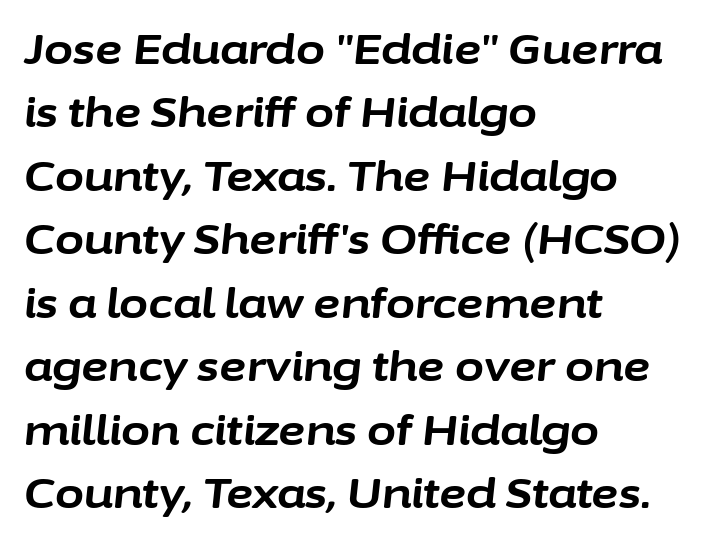
The image shows 42 px bold type, italic (leaning right); set left-aligned, normal line spacing (1.51x), normal letter spacing, not underlined; low stroke contrast and a medium x-height.
